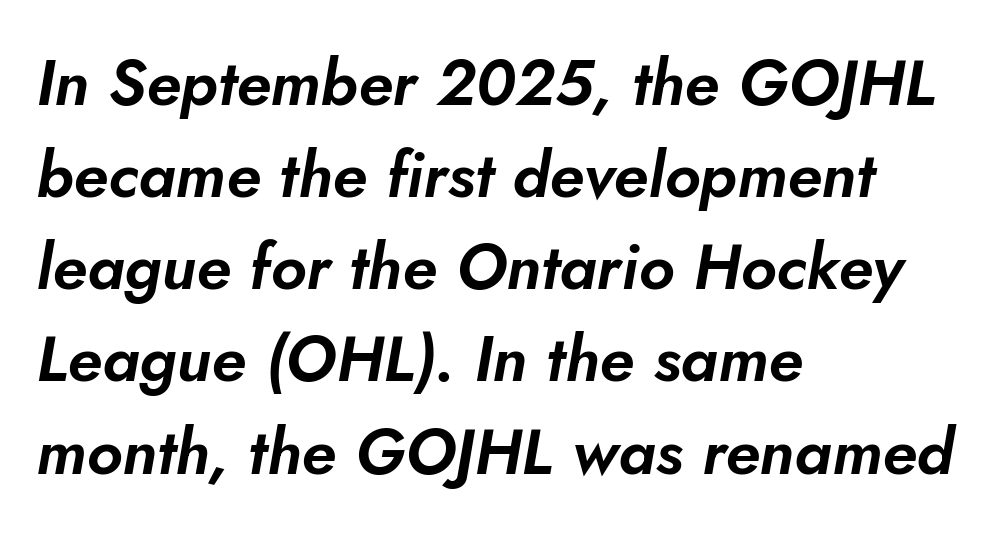
Q: Is the text italic (slanted)? A: Yes, it leans right by about 5 degrees.
Q: Is the text underlined? A: No.
Q: How is the paragraph aligned? A: Left-aligned.
Q: Is the spacing between letters normal or unusually wide? A: Normal.
Q: Is the spacing between lines tight, normal or loose? A: Normal.
Q: Width (condensed, normal, or wide)? A: Normal.
Q: Stroke contrast? A: Low.
Q: x-height? A: Small.
Q: Monospaced? A: No.
